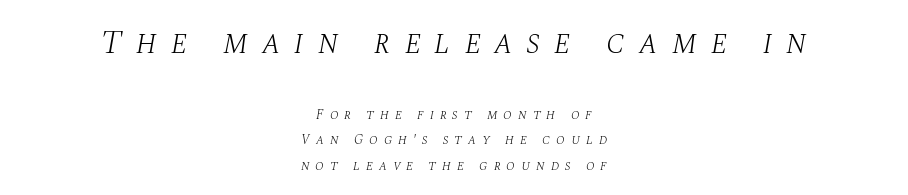
Q: Is the text bold? A: No.
Q: Is the text italic (slanted)? A: Yes, it leans right by about 10 degrees.
Q: Is the typeface a serif or a sans-serif typeface? A: Serif.
Q: Is the text underlined? A: No.
Q: How is the paragraph aligned? A: Centered.
Q: Is the spacing between letters normal or unusually wide? A: Unusually wide.
Q: Which block of text is set in a larger size, the first (top) or the second (bottom)? A: The first (top) one.
Q: Width (condensed, normal, or wide)? A: Normal.
Q: Stroke contrast? A: Medium.
Q: x-height? A: Large.
Q: Monospaced? A: No.
